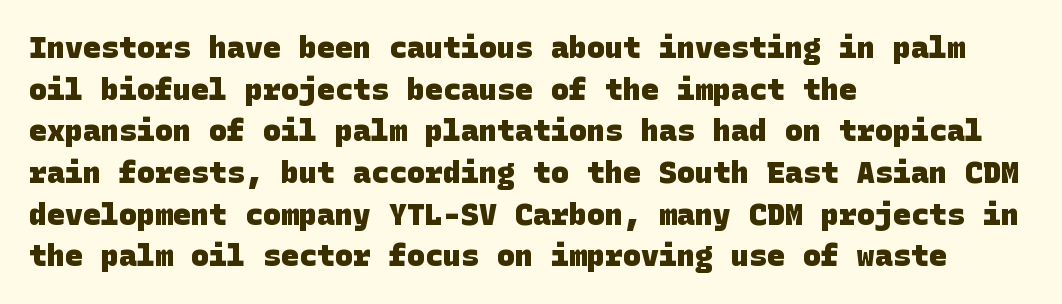
{"serif": "no", "bold": "yes", "weight": "heavy", "width": "normal", "stroke_contrast": "low", "x_height": "large", "underline": "no", "align": "left", "line_spacing": "normal", "line_spacing_ratio": 1.39, "letter_spacing": "normal", "letter_spacing_em": 0.0, "glyph_px": 30}
